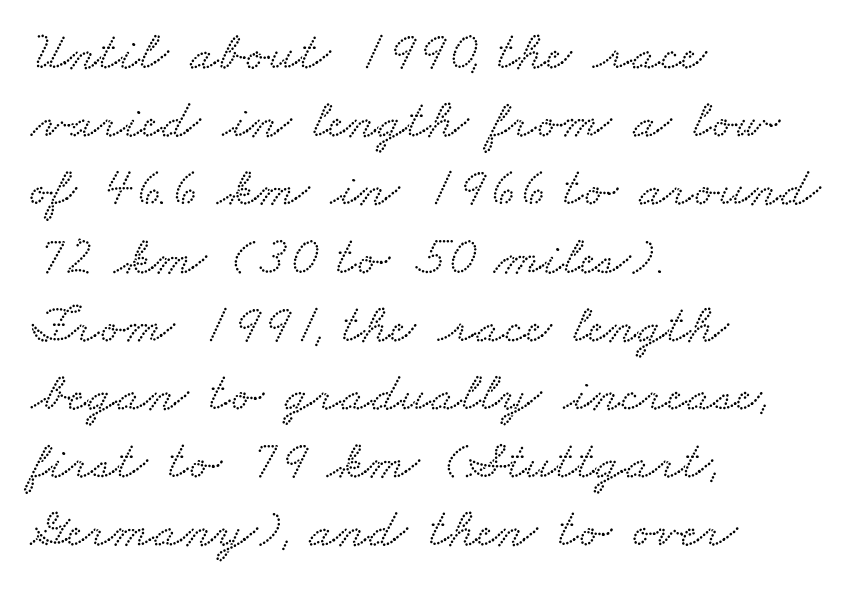
Little horizontal feet cap the strokes, marking this as serif type. Proportional: the letters do not fall into vertical columns. Words appear dense and cohesive because spacing is normal. Rule under the text: the space is simply empty.
